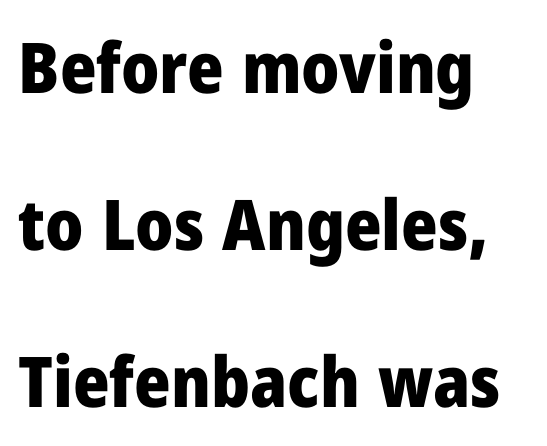
The specimen omits any rule beneath the text block's lines. Weight check: bold — yes, fully. One-word summary of the alignment: left. The axis of the letterforms is exactly vertical. What stands out about the letter spacing? Nothing — it is the standard amount.
